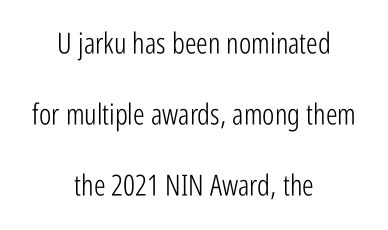
The image shows 29 px light, condensed sans-serif type, upright; set centered, loose line spacing (2.44x), normal letter spacing, not underlined; low stroke contrast and a medium x-height.
